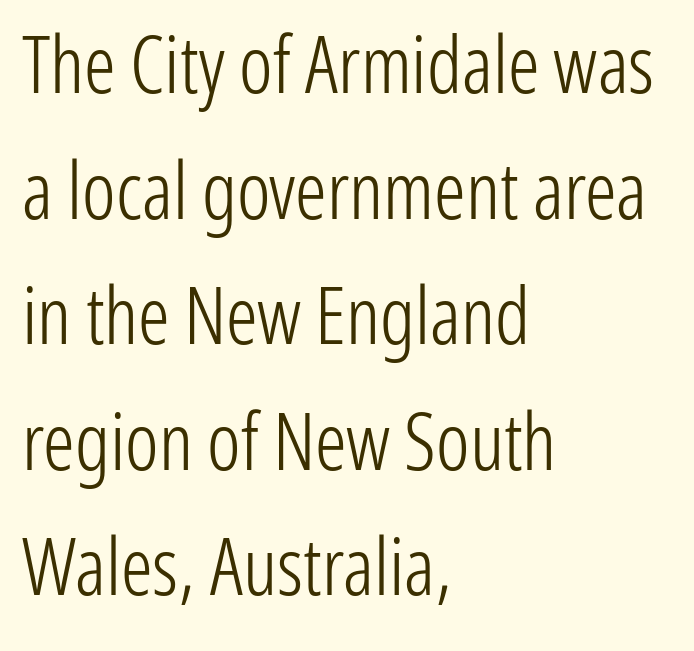
A roman cut, with each character standing at attention. Short and long lines alike share a common starting point at left. Each row of text sits above clean, open space. A typesetter would call this leading conventional body-copy spacing. Vertical stems look standard width or narrower in stroke. The letters advance in unequal steps, a hallmark of proportional type.
